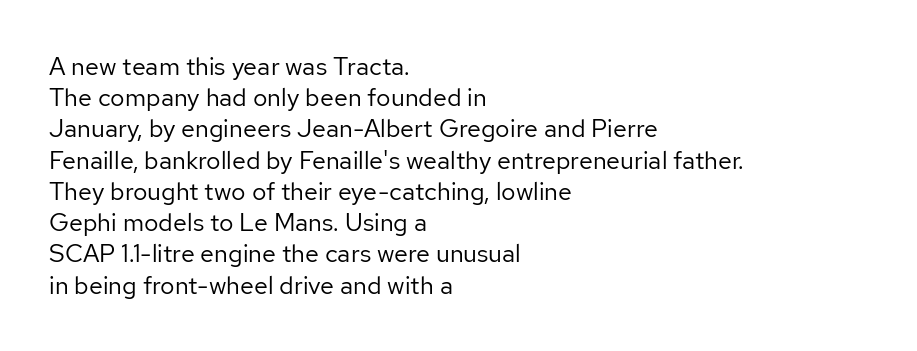
Spacing between characters is what you'd get straight out of the box. Ordinary non-slanted type is in use. The compositor pushed each line to the left boundary. Rows of type keep a routine distance in the vertical direction.
